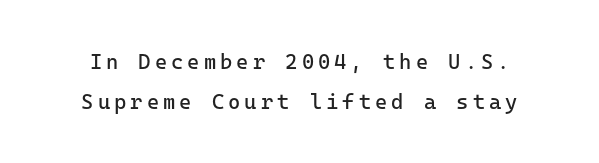
The baseline area is clear. The letters look calm and open, with moderate or lighter stems. Posture: straight, roman, zero tilt.
